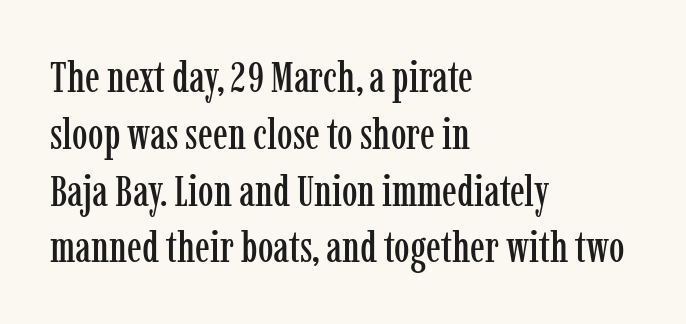
Leading matches the norm, producing a regular column. Unlike a clean sans, this face finishes its strokes with serifs. Visually the block forms a straight wall on the left and a jagged coastline on the right. Words appear dense and cohesive because spacing is normal.
